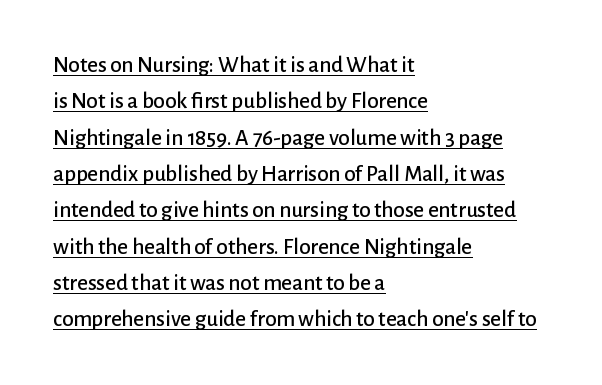
Q: Is the text italic (slanted)? A: No, it is upright.
Q: Is the text underlined? A: Yes.
Q: How is the paragraph aligned? A: Left-aligned.
Q: Is the spacing between letters normal or unusually wide? A: Normal.
Q: Is the spacing between lines tight, normal or loose? A: Normal.
